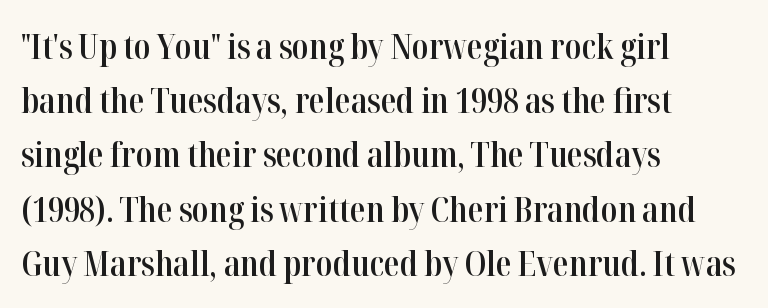
The image shows 35 px semibold, condensed serif type, upright; set left-aligned, normal line spacing (1.55x), normal letter spacing, not underlined; high stroke contrast and a medium x-height.
